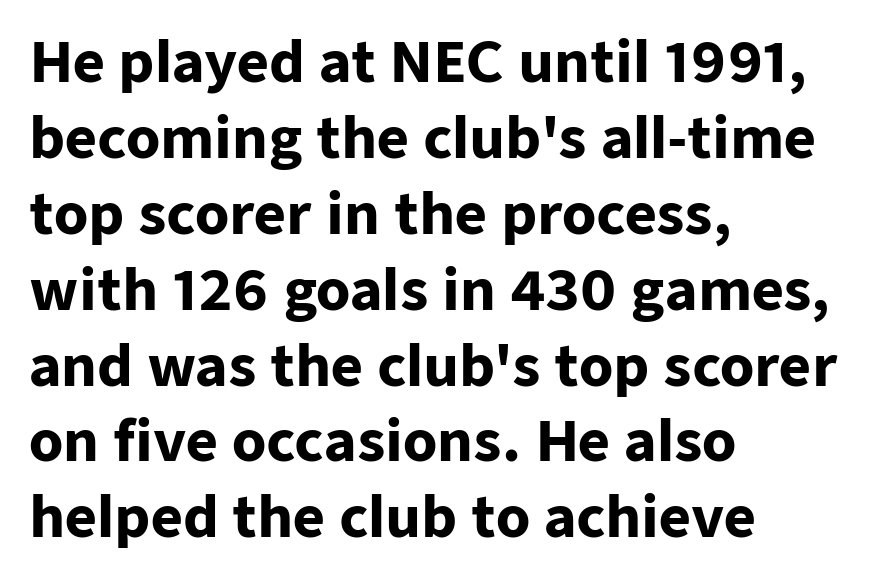
The image shows 55 px heavy sans-serif type, upright; set left-aligned, normal line spacing (1.38x), normal letter spacing, not underlined; low stroke contrast and a medium x-height.
